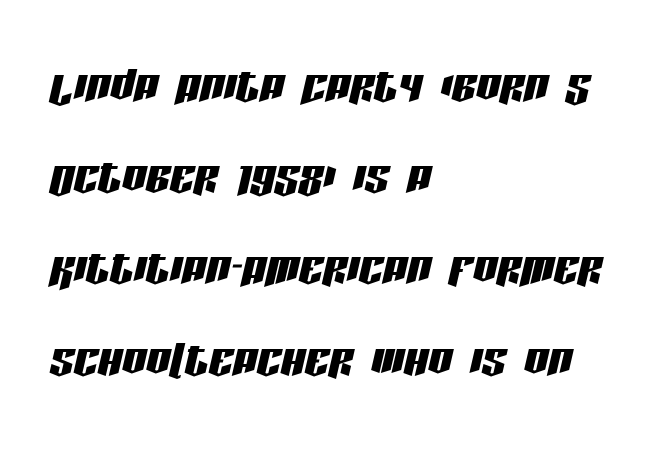
The vertical gap from one line to the next is medium. A clean baseline with only descenders dipping below it. This is oblique type, the kind used for emphasis or titles. Think of a printed novel: that variable character pitch is what you see here. Nobody touched the tracking dial on this one. One-word summary of the alignment: left.
